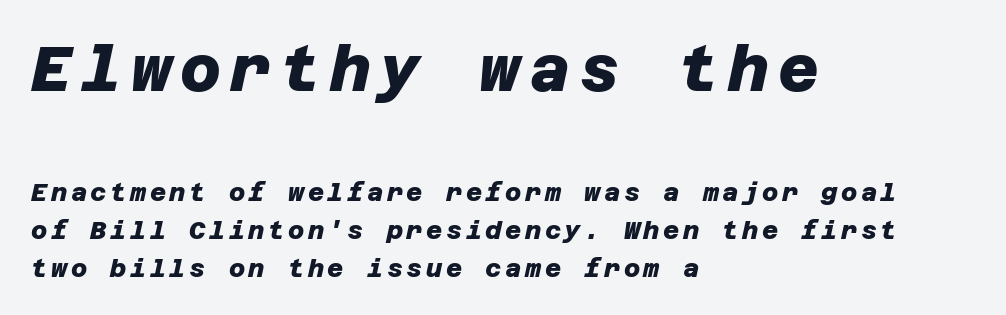
Honestly, the row spacing looks completely unremarkable. Underline: absent. This is heavy type, rendered in bold. A typesetter would label this face a sans. The rendering shrinks the type as you move from the upper chunk to the lower.
